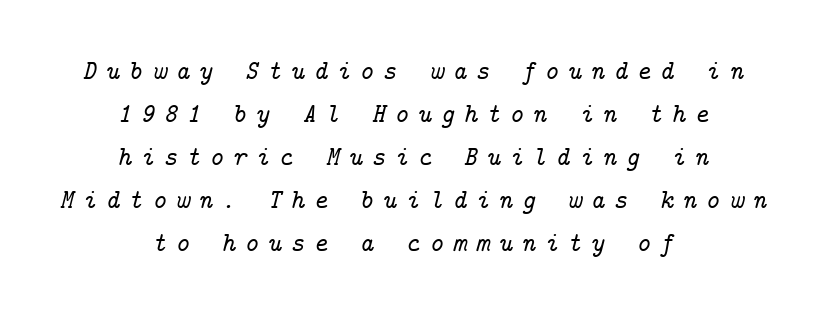
The image shows 27 px text type, italic (leaning right); set centered, normal line spacing (1.59x), unusually wide letter spacing (+0.33 em), not underlined.
